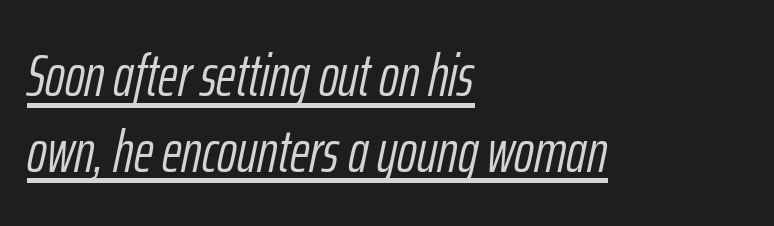
{"italic": "yes", "lean": "right", "slant_degrees": 12, "bold": "no", "weight": "light", "width": "condensed", "stroke_contrast": "low", "x_height": "medium", "monospaced": "no", "underline": "yes", "align": "left", "line_spacing": "normal", "line_spacing_ratio": 1.26, "letter_spacing": "normal", "letter_spacing_em": 0.0, "glyph_px": 60}
